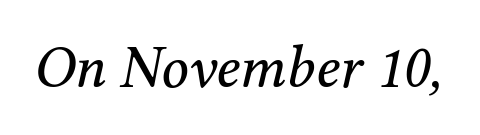
{"serif": "yes", "italic": "yes", "lean": "right", "slant_degrees": 12, "bold": "no", "weight": "regular", "width": "normal", "stroke_contrast": "medium", "x_height": "medium", "monospaced": "no", "underline": "no", "letter_spacing": "normal", "letter_spacing_em": 0.0, "glyph_px": 60}
